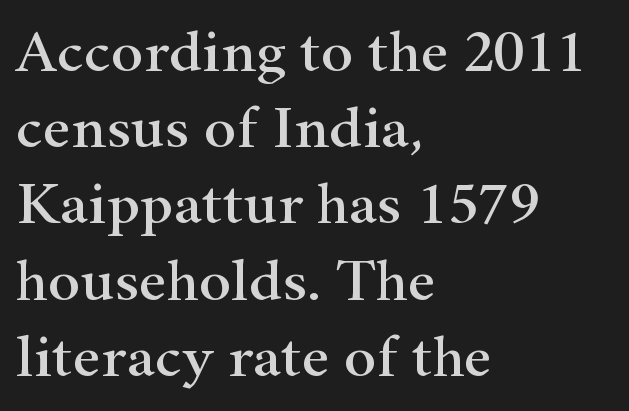
The face used here is rendered with its standard letterfit. This block has exactly the height ordinary leading produces. The rendering uses natural spacing where letterforms have individual widths. The designer went with a serif here, giving each stem small feet.
